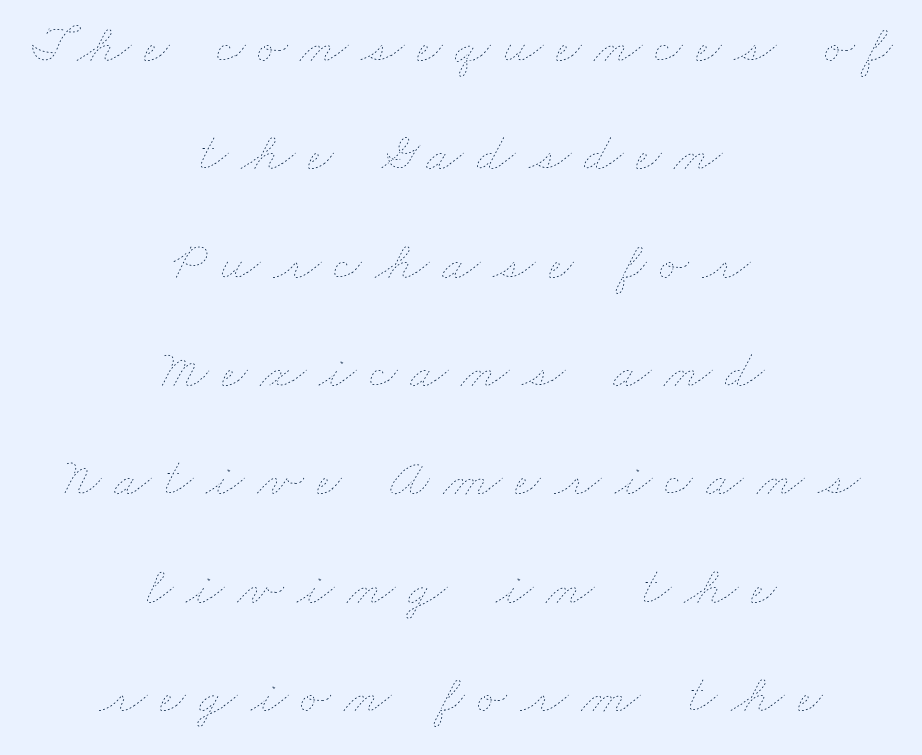
{"bold": "no", "weight": "thin", "width": "wide", "stroke_contrast": "low", "x_height": "small", "monospaced": "no", "underline": "no", "align": "center", "line_spacing": "loose", "line_spacing_ratio": 1.97, "letter_spacing": "wide", "letter_spacing_em": 0.24, "glyph_px": 55}
